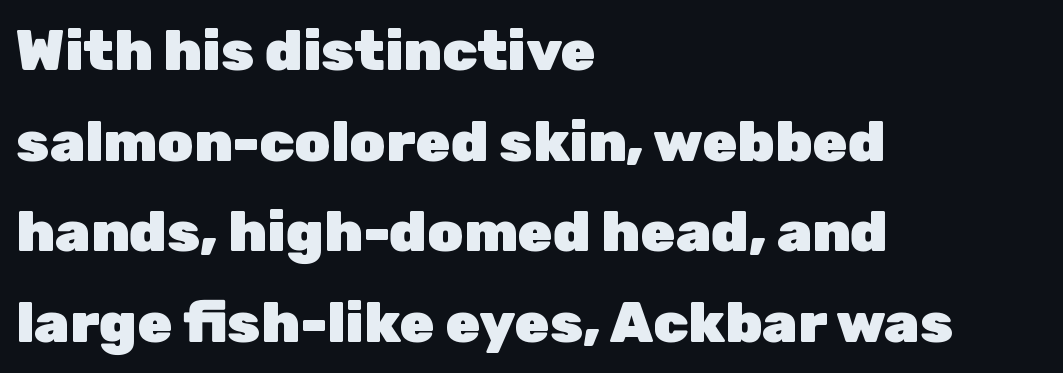
The image shows 57 px heavy sans-serif type, upright; set left-aligned, normal line spacing (1.59x), normal letter spacing, not underlined; low stroke contrast and a medium x-height.
